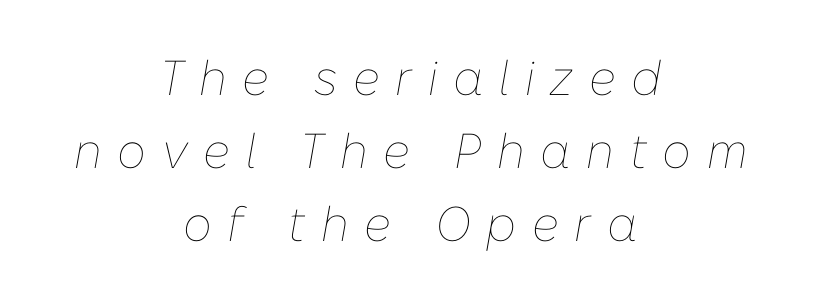
{"italic": "yes", "lean": "right", "slant_degrees": 10, "bold": "no", "weight": "thin", "width": "normal", "stroke_contrast": "low", "x_height": "medium", "monospaced": "no", "underline": "no", "align": "center", "line_spacing": "normal", "line_spacing_ratio": 1.49, "letter_spacing": "wide", "letter_spacing_em": 0.32, "glyph_px": 49}
